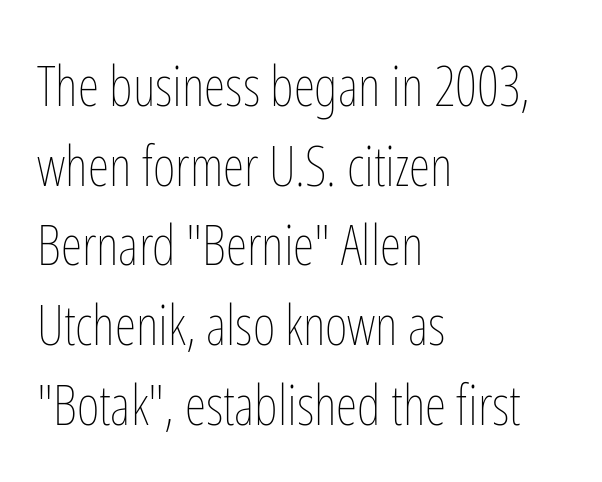
The image shows 55 px thin, condensed type, upright; set left-aligned, normal line spacing (1.45x), normal letter spacing, not underlined; low stroke contrast and a medium x-height.
